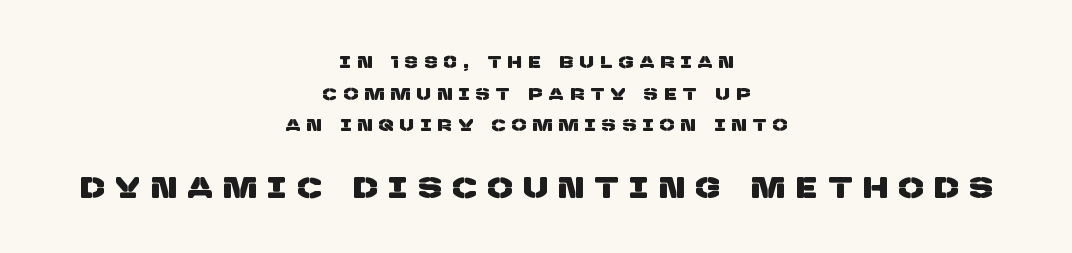
The image shows 29 px sans-serif type; set centered, line spacing 1.86x, unusually wide letter spacing (+0.4 em), not underlined; the second (bottom) block is 1.71x larger; low stroke contrast and a large x-height.
